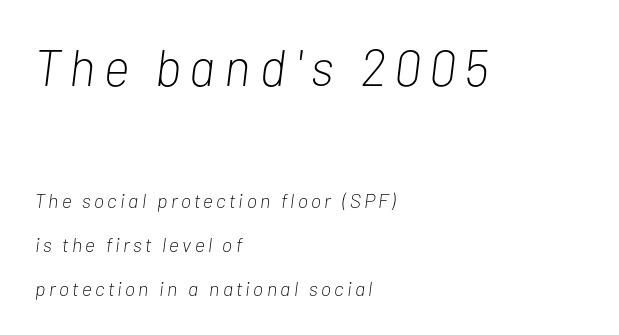
The image shows 51 px light, condensed type, italic (leaning right); set left-aligned, loose line spacing (2.2x), not underlined; the first (top) block is 2.55x larger; low stroke contrast and a medium x-height.
